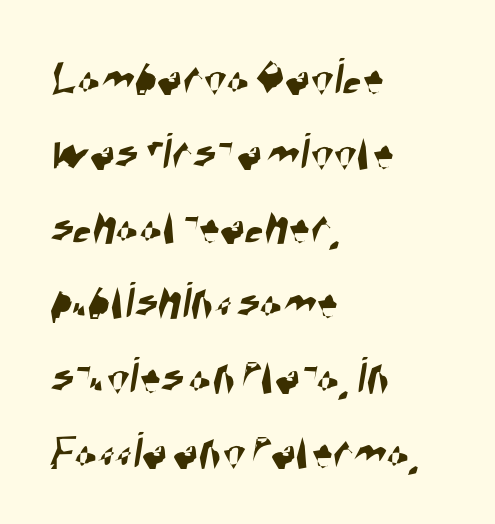
{"serif": "no", "width": "condensed", "stroke_contrast": "high", "x_height": "large", "monospaced": "no", "underline": "no", "align": "left", "line_spacing": "normal", "line_spacing_ratio": 1.41, "letter_spacing": "normal", "letter_spacing_em": 0.0, "glyph_px": 53}
